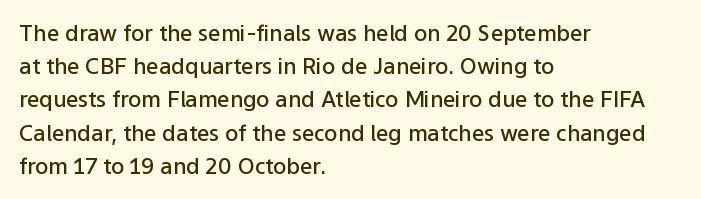
The words here are not underlined. Each new line begins a customary step beneath the previous one. These lines were composed using upright roman letters. In CSS terms this would be text-align: left. Compared with typical body copy, the letter spacing here is the same. This is the in-between weight designers call semibold or demi.
